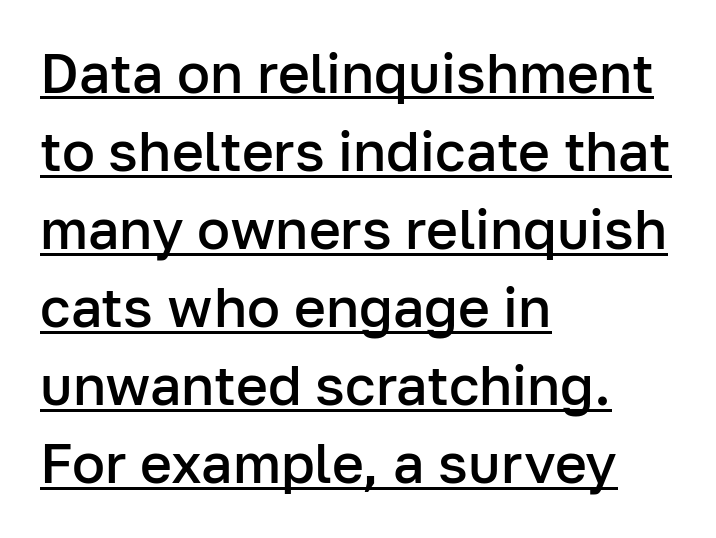
{"serif": "no", "italic": "no", "bold": "semi", "weight": "semibold", "width": "normal", "stroke_contrast": "low", "x_height": "medium", "monospaced": "no", "underline": "yes", "align": "left", "line_spacing": "normal", "line_spacing_ratio": 1.42, "letter_spacing": "normal", "letter_spacing_em": 0.0, "glyph_px": 55}
